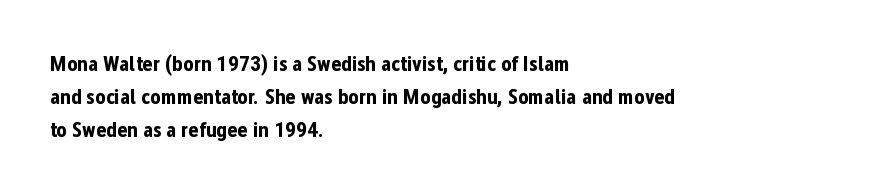
You'd pick this weight for a headline — it's a proper bold. The lettering holds an erect, upright posture throughout. Glance below the letters and you will spot only blank space. Layout note: lines flush left. Characters follow at the spacing the type designer built in. These lines sit exactly where default settings would place them.
